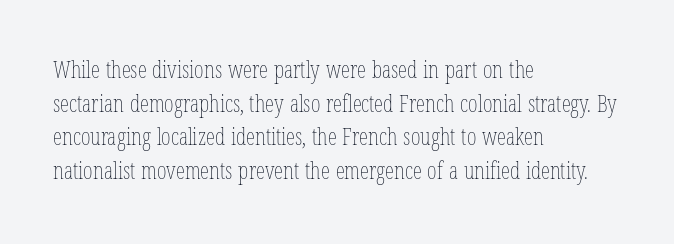
Q: Is the text bold? A: No.
Q: Is the text italic (slanted)? A: No, it is upright.
Q: Is the text underlined? A: No.
Q: How is the paragraph aligned? A: Left-aligned.
Q: Is the spacing between letters normal or unusually wide? A: Normal.
Q: Is the spacing between lines tight, normal or loose? A: Normal.
